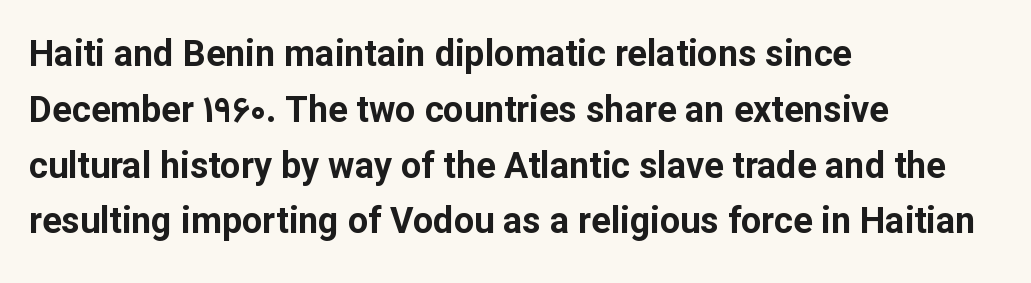
Q: Is the text bold? A: Yes.
Q: Is the text italic (slanted)? A: No, it is upright.
Q: Is the typeface a serif or a sans-serif typeface? A: Sans-serif.
Q: Is the text underlined? A: No.
Q: How is the paragraph aligned? A: Left-aligned.
Q: Is the spacing between letters normal or unusually wide? A: Normal.
Q: Is the spacing between lines tight, normal or loose? A: Normal.
Q: Width (condensed, normal, or wide)? A: Normal.
Q: Stroke contrast? A: Low.
Q: x-height? A: Medium.
Q: Monospaced? A: No.
